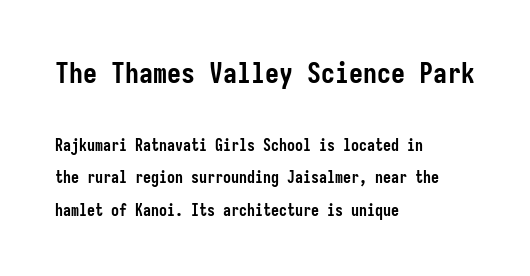
The image shows 28 px semibold, condensed sans-serif type, upright; set left-aligned, loose line spacing (2.04x), normal letter spacing, not underlined; the first (top) block is 1.75x larger; low stroke contrast and a medium x-height.
